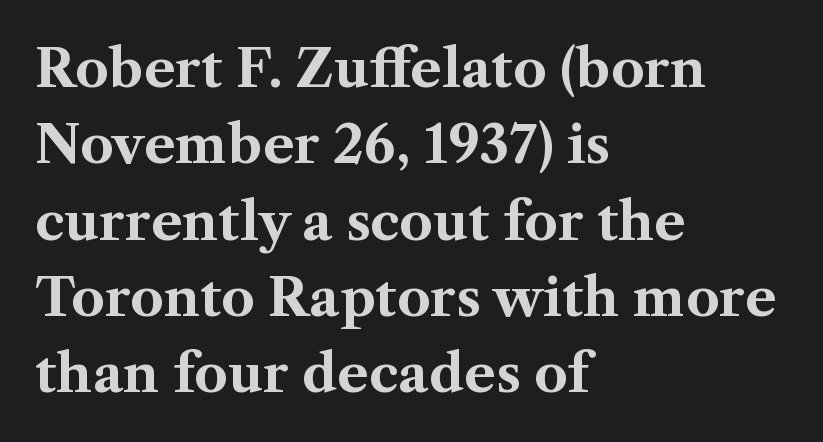
{"serif": "yes", "italic": "no", "bold": "yes", "weight": "bold", "width": "normal", "stroke_contrast": "medium", "x_height": "medium", "monospaced": "no", "underline": "no", "align": "left", "line_spacing": "normal", "line_spacing_ratio": 1.44, "letter_spacing": "normal", "letter_spacing_em": 0.0, "glyph_px": 53}
